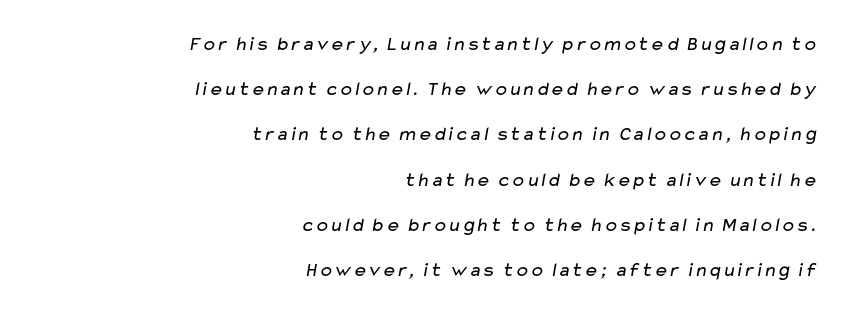
A light-to-regular cut is what we see here. The lines in this sample share a right terminus and differ only in where they begin. The area under the type is left untouched. Compared with typical body copy, the letter spacing here is the same. Widely set lines give the paragraph a tall, airy silhouette.
